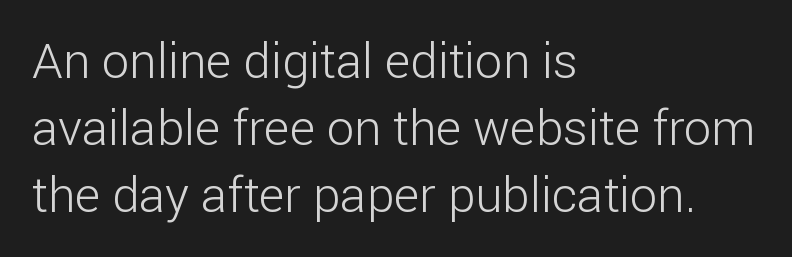
{"serif": "no", "italic": "no", "bold": "no", "weight": "light", "width": "normal", "stroke_contrast": "low", "x_height": "medium", "monospaced": "no", "underline": "no", "align": "left", "line_spacing": "normal", "line_spacing_ratio": 1.37, "letter_spacing": "normal", "letter_spacing_em": 0.0, "glyph_px": 49}
